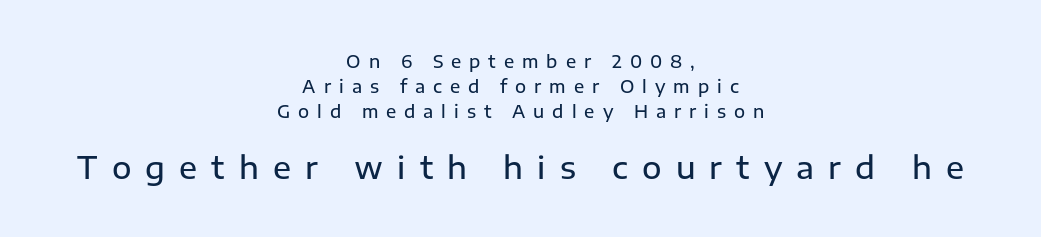
Q: Is the text bold? A: Semi-bold.
Q: Is the text italic (slanted)? A: No, it is upright.
Q: Is the typeface a serif or a sans-serif typeface? A: Sans-serif.
Q: Is the text underlined? A: No.
Q: How is the paragraph aligned? A: Centered.
Q: Is the spacing between letters normal or unusually wide? A: Unusually wide.
Q: Is the spacing between lines tight, normal or loose? A: Normal.
Q: Which block of text is set in a larger size, the first (top) or the second (bottom)? A: The second (bottom) one.
Q: Width (condensed, normal, or wide)? A: Normal.
Q: Stroke contrast? A: Low.
Q: x-height? A: Medium.
Q: Monospaced? A: No.
